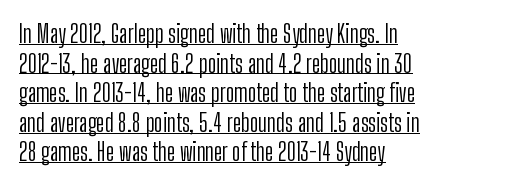
Q: Is the text bold? A: No.
Q: Is the text italic (slanted)? A: No, it is upright.
Q: Is the text underlined? A: Yes.
Q: How is the paragraph aligned? A: Left-aligned.
Q: Is the spacing between letters normal or unusually wide? A: Normal.
